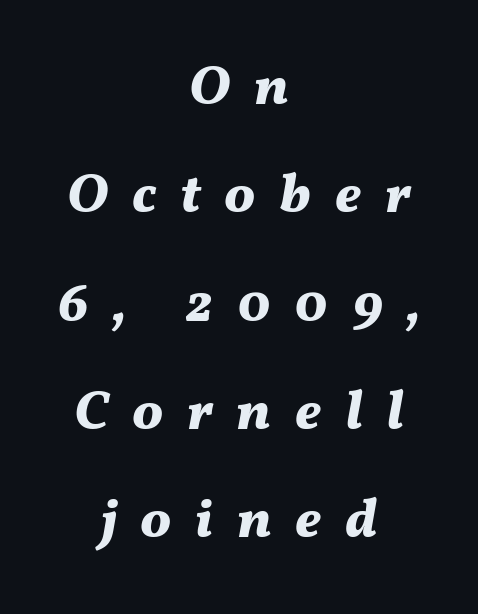
The image shows 55 px bold type, italic (leaning right); set centered, loose line spacing (1.97x), unusually wide letter spacing (+0.43 em), not underlined; medium stroke contrast and a medium x-height.
